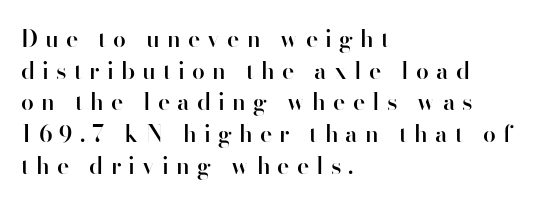
{"italic": "no", "bold": "semi", "underline": "no", "align": "left", "line_spacing": "normal", "line_spacing_ratio": 1.38, "letter_spacing": "wide", "letter_spacing_em": 0.31, "glyph_px": 23}
